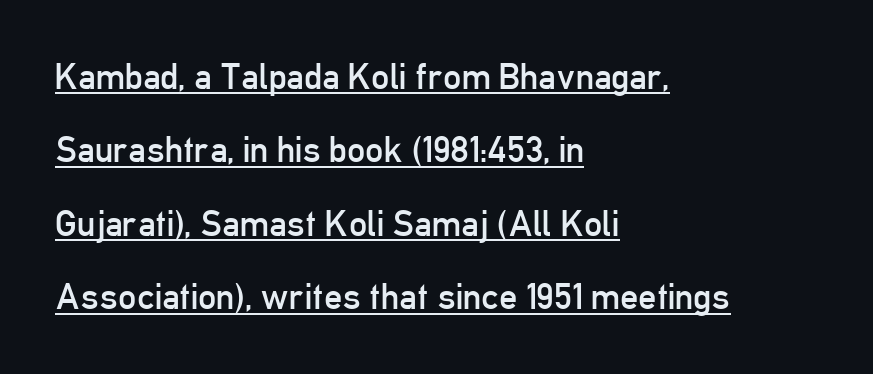
{"serif": "no", "italic": "no", "bold": "no", "weight": "regular", "width": "condensed", "stroke_contrast": "low", "x_height": "medium", "monospaced": "no", "underline": "yes", "align": "left", "line_spacing": "loose", "line_spacing_ratio": 2.04, "letter_spacing": "normal", "letter_spacing_em": 0.0, "glyph_px": 36}
